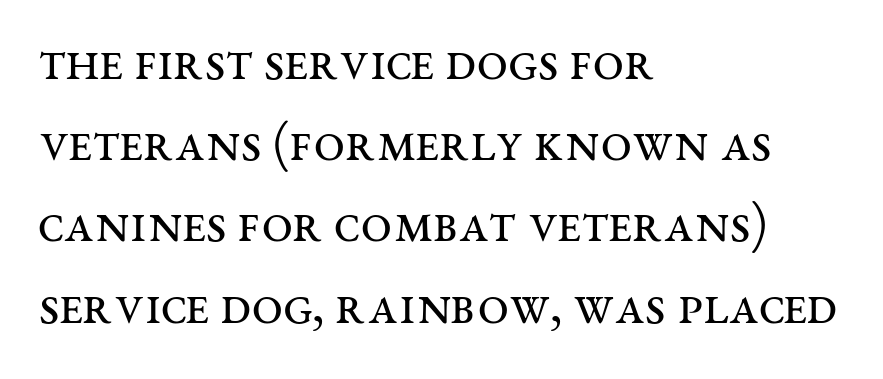
Honestly, the row spacing looks completely unremarkable. Posture: upright roman. In terms of letterspacing, this is plain default setting. Each letter keeps its own natural width here, so spacing adapts to shape. Little horizontal feet cap the strokes, marking this as serif type.
